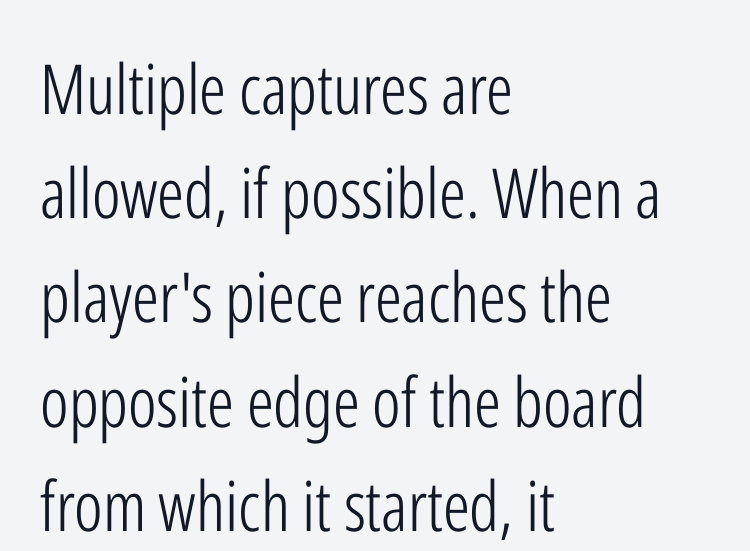
Inter-character spacing is left at the font's built-in metrics. The lines in this sample share a left origin and differ only in where they stop. Nope, not italic — everything's standing straight. You could not count columns in this text — the font is proportionally spaced. The characters display no serif detailing; their extremities are plain.
